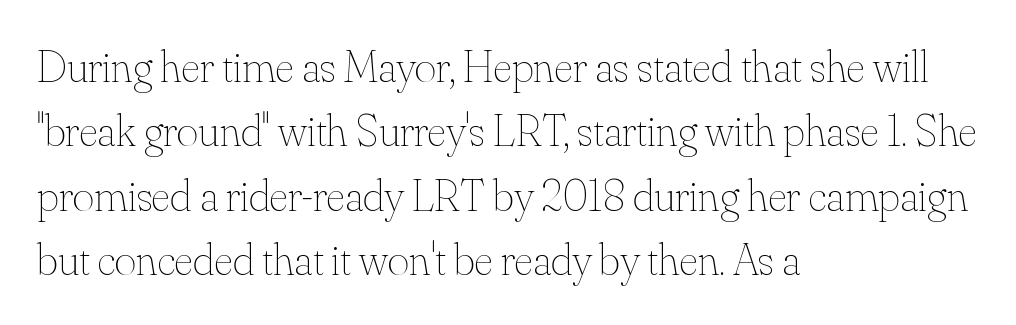
{"italic": "no", "bold": "no", "weight": "thin", "width": "normal", "stroke_contrast": "medium", "x_height": "small", "monospaced": "no", "underline": "no", "align": "left", "line_spacing": "normal", "line_spacing_ratio": 1.4, "letter_spacing": "normal", "letter_spacing_em": 0.0, "glyph_px": 46}
